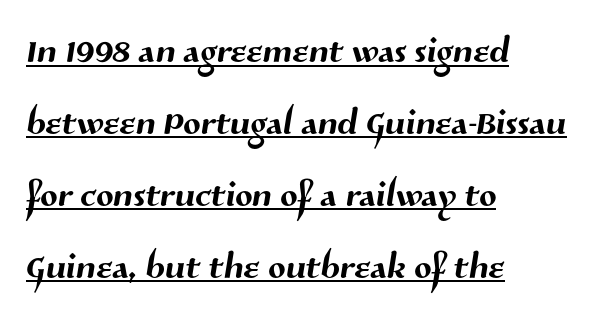
Q: Is the typeface a serif or a sans-serif typeface? A: Sans-serif.
Q: Is the text underlined? A: Yes.
Q: How is the paragraph aligned? A: Left-aligned.
Q: Is the spacing between letters normal or unusually wide? A: Normal.
Q: Is the spacing between lines tight, normal or loose? A: Normal.
Q: Width (condensed, normal, or wide)? A: Normal.
Q: Stroke contrast? A: Medium.
Q: x-height? A: Medium.
Q: Monospaced? A: No.
